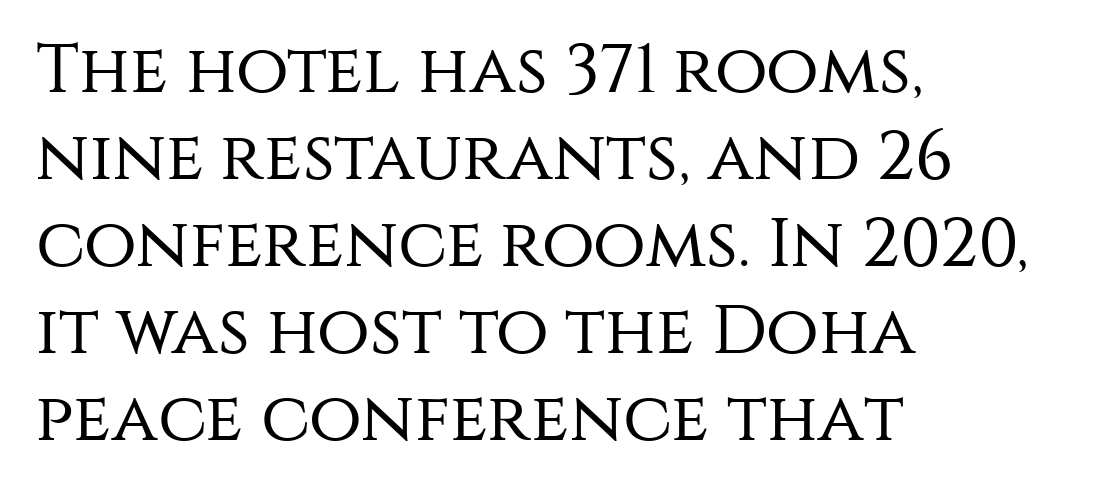
{"serif": "no", "italic": "no", "bold": "no", "weight": "regular", "width": "normal", "stroke_contrast": "medium", "x_height": "large", "monospaced": "no", "underline": "no", "align": "left", "line_spacing": "normal", "line_spacing_ratio": 1.26, "letter_spacing": "normal", "letter_spacing_em": 0.0, "glyph_px": 69}
